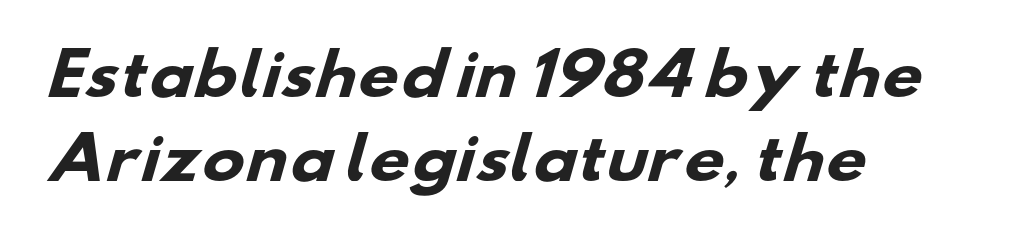
The image shows 57 px heavy, wide sans-serif type; set left-aligned, normal line spacing (1.48x), normal letter spacing, not underlined; low stroke contrast and a small x-height.
